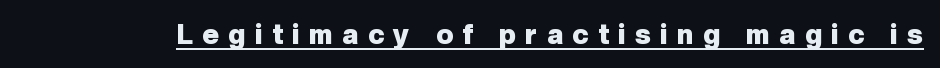
The lettering holds an erect, upright posture throughout. Look at the bottom of the vertical strokes: they stop flat, with no serifs. The font is running at its bold setting. The face used here is proportionally spaced, like ordinary book or web type. The specimen includes a rule beneath the text block's lines.
